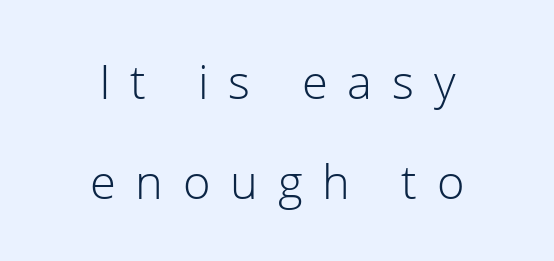
Q: Is the text bold? A: No.
Q: Is the text italic (slanted)? A: No, it is upright.
Q: Is the typeface a serif or a sans-serif typeface? A: Sans-serif.
Q: Is the text underlined? A: No.
Q: How is the paragraph aligned? A: Centered.
Q: Is the spacing between letters normal or unusually wide? A: Unusually wide.
Q: Is the spacing between lines tight, normal or loose? A: Loose.
Q: Width (condensed, normal, or wide)? A: Normal.
Q: Stroke contrast? A: Low.
Q: x-height? A: Medium.
Q: Monospaced? A: No.
